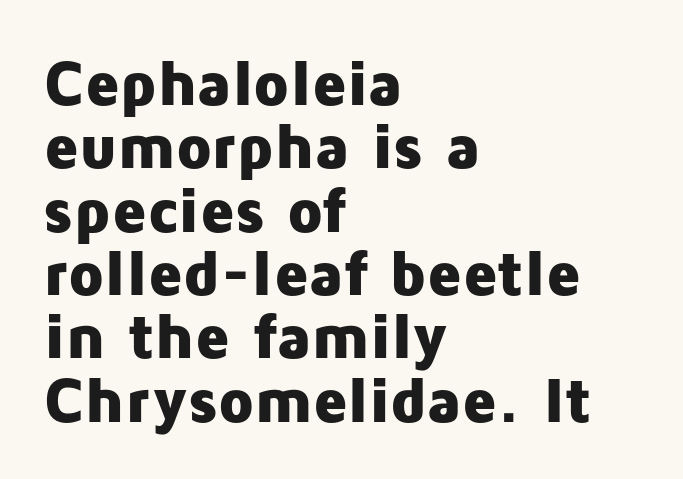
The image shows 64 px heavy sans-serif type, upright; set left-aligned, tight line spacing (0.99x), normal letter spacing, not underlined; low stroke contrast and a medium x-height.
